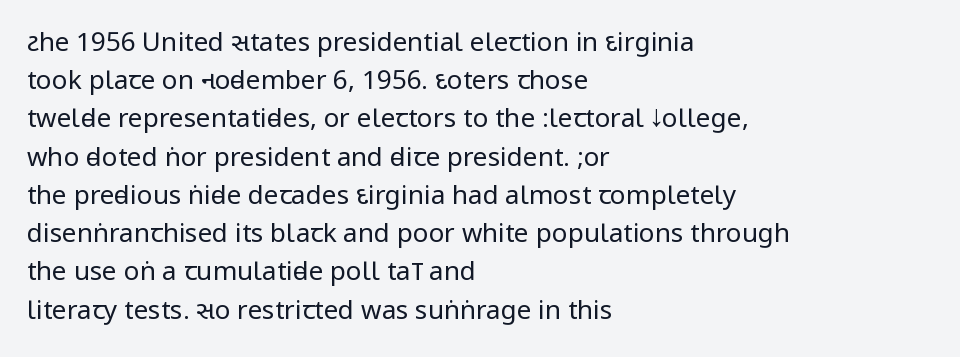
The vertical gap from one line to the next is medium. Quick note: underline off. The characters are drawn with everyday or finer stroke widths. A typesetter would mark this as roman, not italic. Caption: multi-line text, flush left, ragged right.
